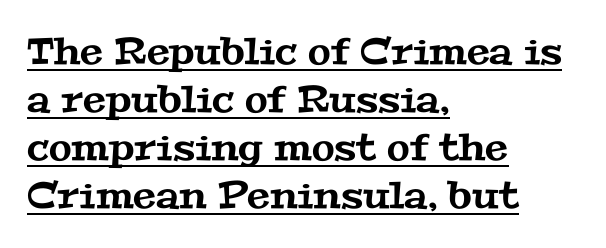
Q: Is the typeface a serif or a sans-serif typeface? A: Serif.
Q: Is the text underlined? A: Yes.
Q: How is the paragraph aligned? A: Left-aligned.
Q: Is the spacing between letters normal or unusually wide? A: Normal.
Q: Is the spacing between lines tight, normal or loose? A: Normal.
Q: Width (condensed, normal, or wide)? A: Wide.
Q: Stroke contrast? A: Medium.
Q: x-height? A: Medium.
Q: Monospaced? A: No.
